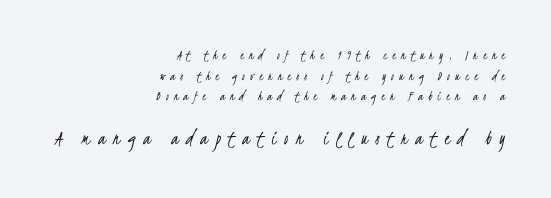
Q: Is the text bold? A: No.
Q: Is the text underlined? A: No.
Q: How is the paragraph aligned? A: Right-aligned.
Q: Is the spacing between letters normal or unusually wide? A: Unusually wide.
Q: Is the spacing between lines tight, normal or loose? A: Normal.
Q: Which block of text is set in a larger size, the first (top) or the second (bottom)? A: The second (bottom) one.
